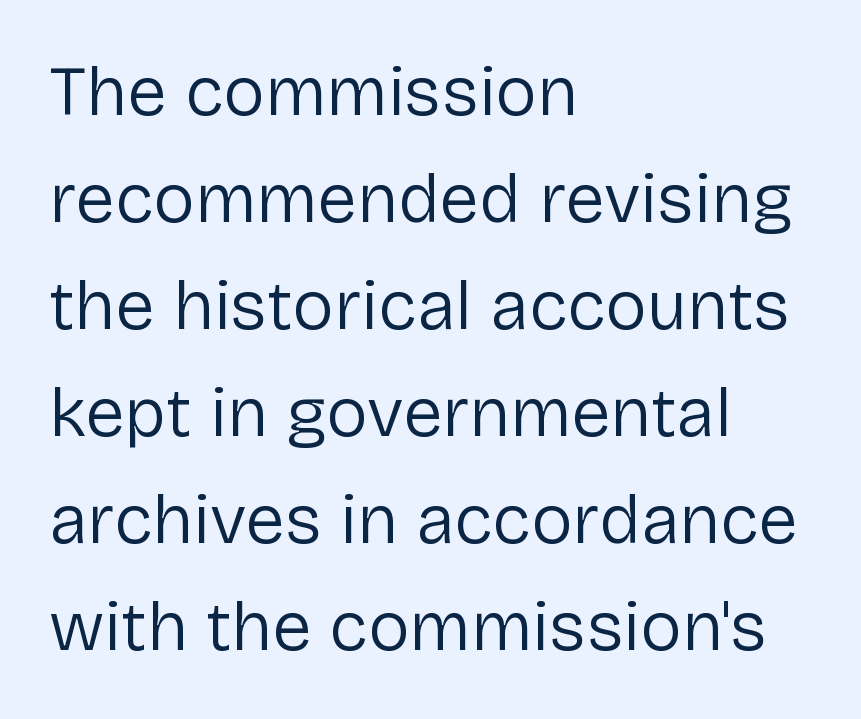
Regarding serifs, this sample does without them. Check under the words: just untouched page. Varying glyph widths throughout — classic text-font behaviour. A roman cut, with each character standing at attention. Nothing unusual about the tracking: characters are spaced as the font intends.
